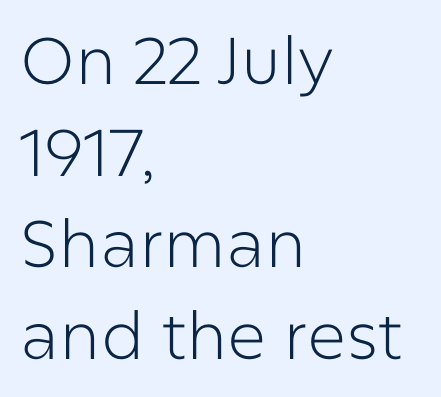
The gap between lines stays unmarked. The lettering stays uniformly vertical, giving the passage a roman look. Heaviness? Minimal to ordinary, like unemphasized prose. Alignment: flush left. The horizontal fit of the characters is conventional and even.
